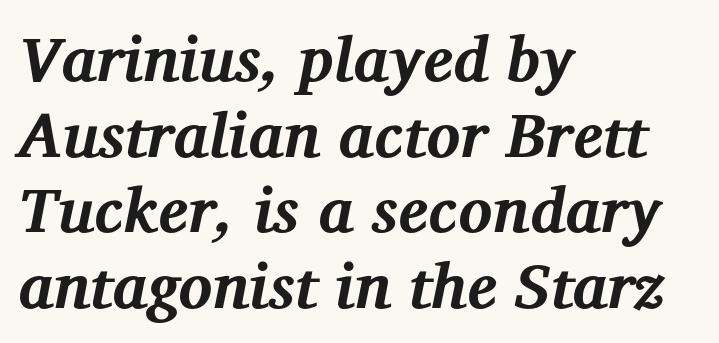
How heavy is the stroke? Heavy — this is a bold. Each letter keeps its own natural width here, so spacing adapts to shape. A serif font was chosen for this passage. All the whitespace from short lines collects on the right. Short note: letters normally spaced. The specimen omits any rule beneath the text block's lines.
